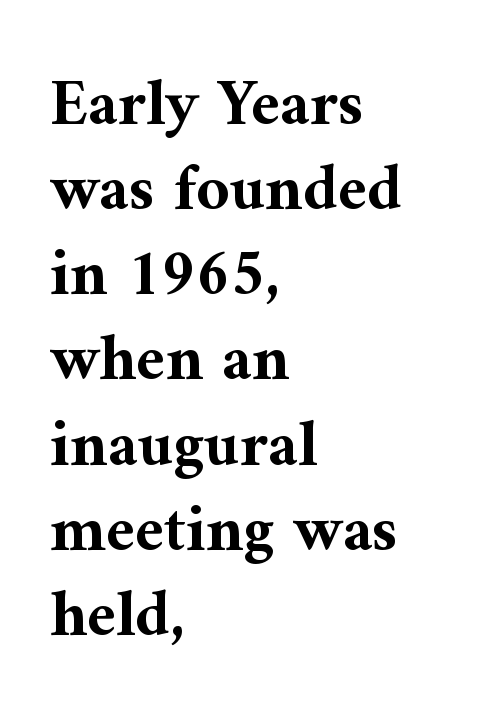
Q: Is the text bold? A: Yes.
Q: Is the text italic (slanted)? A: No, it is upright.
Q: Is the typeface a serif or a sans-serif typeface? A: Serif.
Q: Is the text underlined? A: No.
Q: How is the paragraph aligned? A: Left-aligned.
Q: Is the spacing between letters normal or unusually wide? A: Normal.
Q: Is the spacing between lines tight, normal or loose? A: Normal.
Q: Width (condensed, normal, or wide)? A: Normal.
Q: Stroke contrast? A: Medium.
Q: x-height? A: Medium.
Q: Monospaced? A: No.
